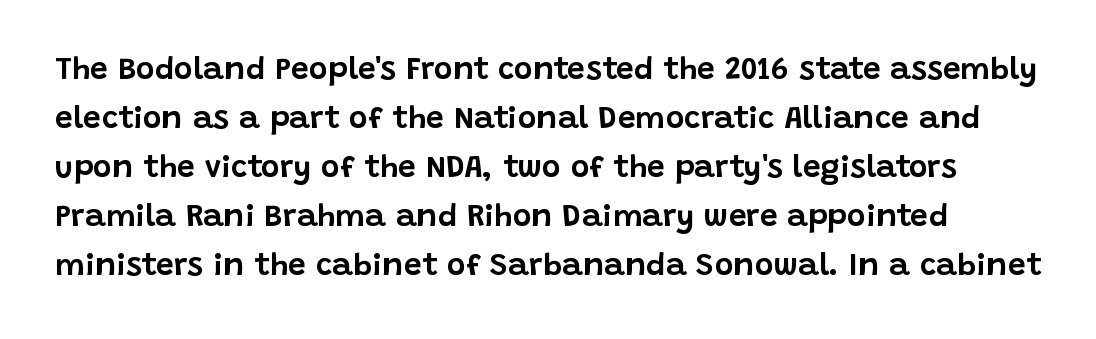
The image shows 32 px sans-serif type, upright; set normal line spacing (1.53x), normal letter spacing, not underlined; low stroke contrast and a large x-height.
